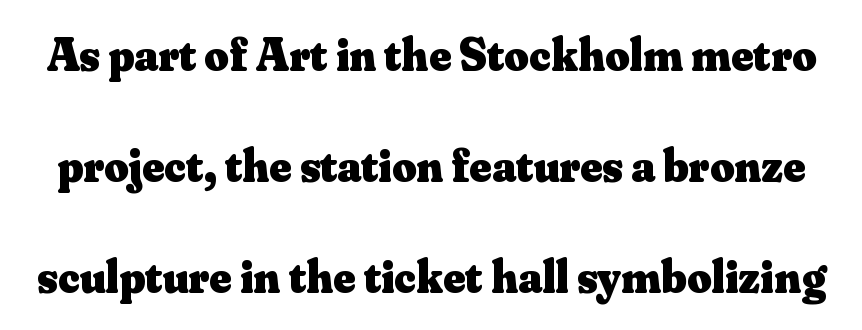
In terms of weight, the rendering is a true, heavy bold. Ordinary non-slanted type is in use. The string is rendered with underlining switched off. This sample uses plain, unmodified letter spacing. Note: serifs present on the glyphs. Think of a printed novel: that variable character pitch is what you see here.
